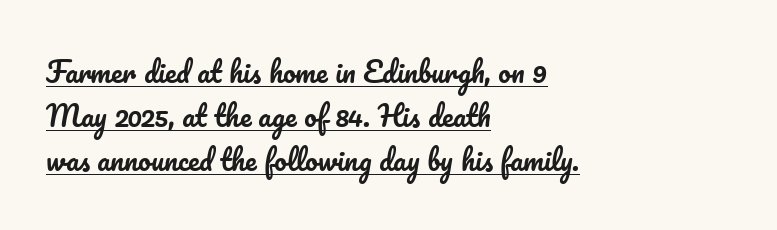
{"width": "normal", "stroke_contrast": "low", "x_height": "small", "monospaced": "no", "underline": "yes", "align": "left", "line_spacing": "normal", "line_spacing_ratio": 1.57, "letter_spacing": "normal", "letter_spacing_em": 0.0, "glyph_px": 28}
